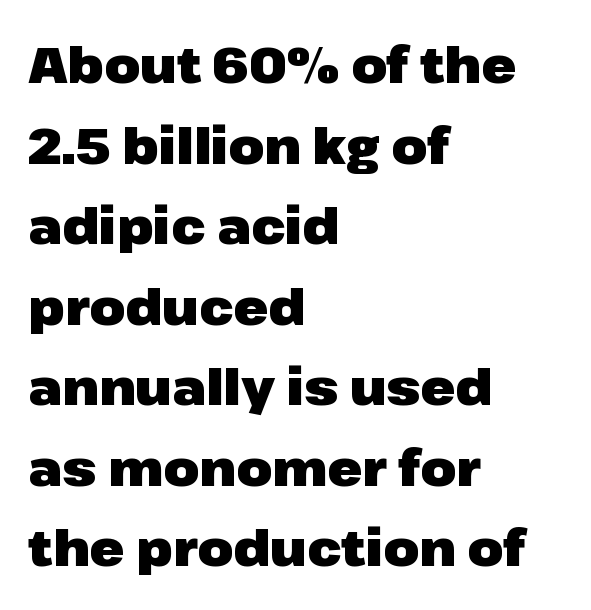
This is sans-serif lettering, the kind often seen on screens and signage. Honestly, the row spacing looks completely unremarkable. Note the varied advance widths — an 'i' is clearly narrower than an 'm'. A typesetter would call this zero additional tracking.
